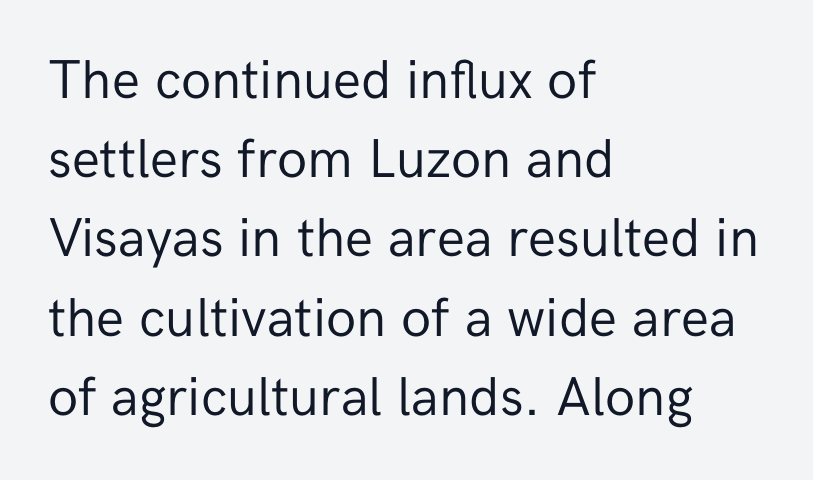
The image shows 55 px regular-weight sans-serif type, upright; set left-aligned, normal line spacing (1.44x), normal letter spacing, not underlined; low stroke contrast and a medium x-height.
